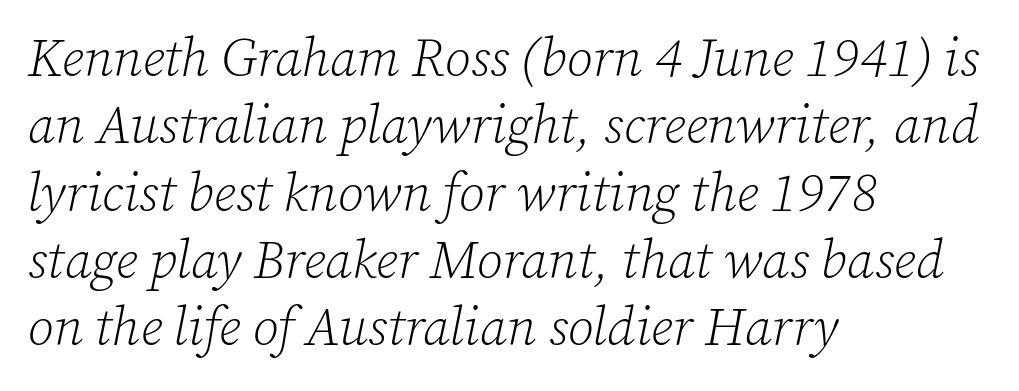
{"serif": "yes", "italic": "yes", "lean": "right", "slant_degrees": 12, "bold": "no", "weight": "light", "width": "normal", "stroke_contrast": "low", "x_height": "medium", "monospaced": "no", "underline": "no", "align": "left", "line_spacing": "normal", "line_spacing_ratio": 1.27, "letter_spacing": "normal", "letter_spacing_em": 0.0, "glyph_px": 53}
